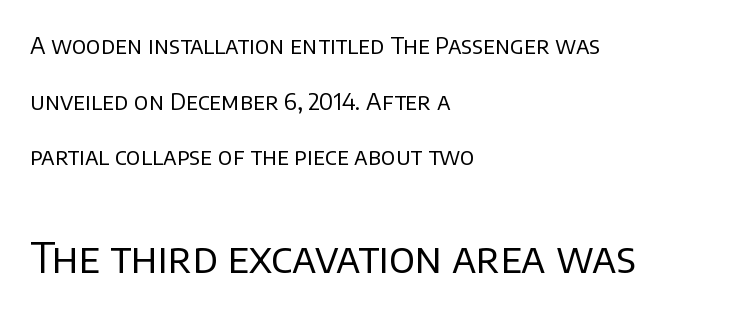
Q: Is the text bold? A: No.
Q: Is the text italic (slanted)? A: No, it is upright.
Q: Is the typeface a serif or a sans-serif typeface? A: Sans-serif.
Q: Is the text underlined? A: No.
Q: How is the paragraph aligned? A: Left-aligned.
Q: Is the spacing between letters normal or unusually wide? A: Normal.
Q: Is the spacing between lines tight, normal or loose? A: Loose.
Q: Which block of text is set in a larger size, the first (top) or the second (bottom)? A: The second (bottom) one.
Q: Width (condensed, normal, or wide)? A: Normal.
Q: Stroke contrast? A: Low.
Q: x-height? A: Large.
Q: Monospaced? A: No.
